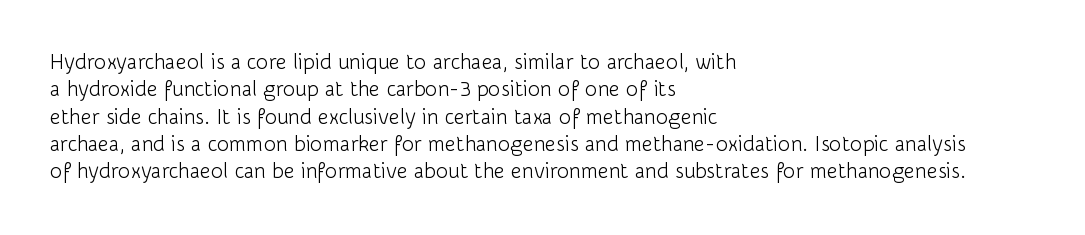
{"italic": "no", "bold": "no", "underline": "no", "align": "left", "line_spacing": "normal", "line_spacing_ratio": 1.3, "letter_spacing": "normal", "letter_spacing_em": 0.0, "glyph_px": 21}
